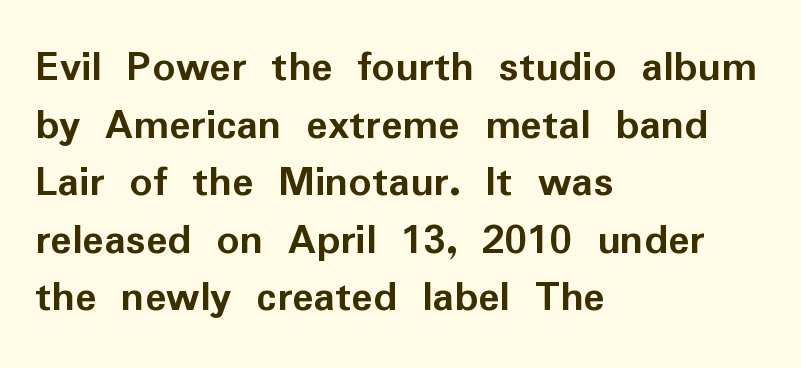
{"serif": "no", "italic": "no", "bold": "yes", "weight": "semibold", "width": "normal", "stroke_contrast": "low", "x_height": "medium", "monospaced": "no", "underline": "no", "align": "left", "line_spacing": "normal", "line_spacing_ratio": 1.28, "letter_spacing": "normal", "letter_spacing_em": 0.0, "glyph_px": 45}
